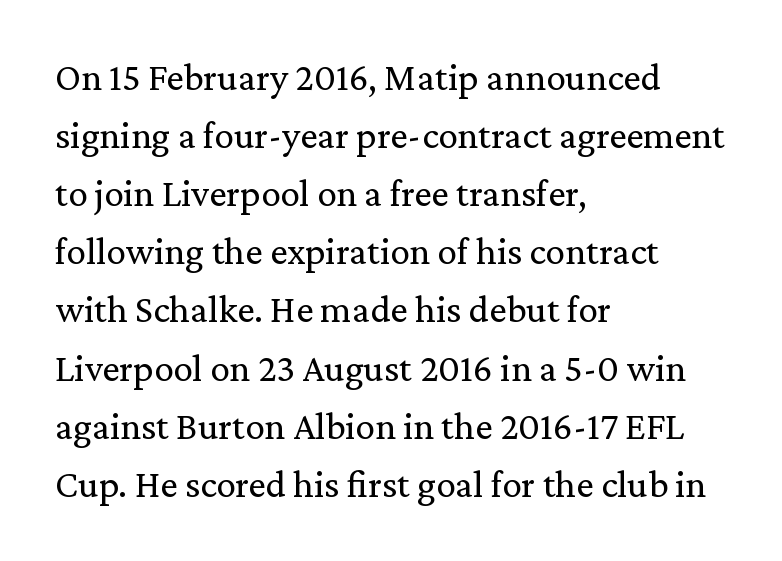
{"serif": "yes", "italic": "no", "bold": "no", "weight": "regular", "width": "normal", "stroke_contrast": "medium", "x_height": "medium", "monospaced": "no", "underline": "no", "align": "left", "line_spacing": "normal", "line_spacing_ratio": 1.49, "letter_spacing": "normal", "letter_spacing_em": 0.0, "glyph_px": 39}
